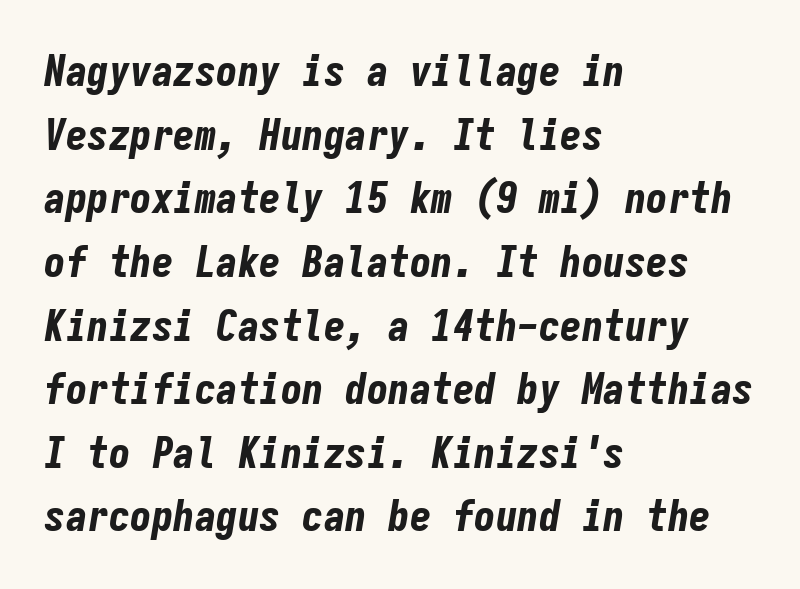
These lines are rendered in a fixed-pitch font. Emphasis by weight is at full strength: bold. Italic: yes, the glyphs are oblique. Is the block centered? No — it sits flush against the left margin. This rendering leaves character spacing at its baseline value. Compared with typical paragraphs, the rows here are spaced about the same.
